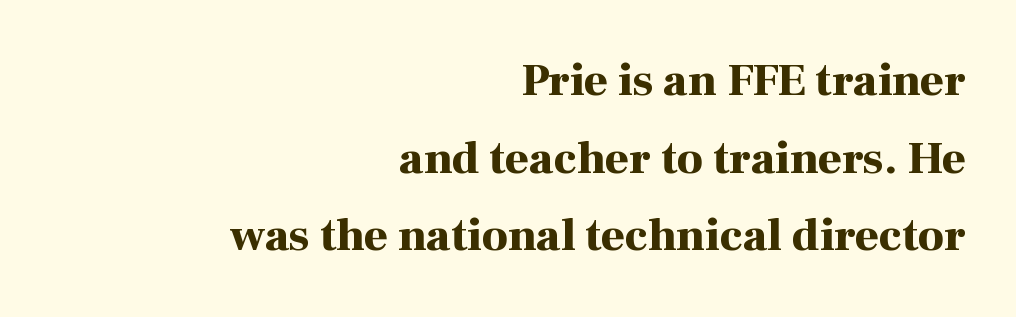
The image shows 46 px bold serif type, upright; set right-aligned, normal line spacing (1.69x), normal letter spacing, not underlined; high stroke contrast and a medium x-height.
